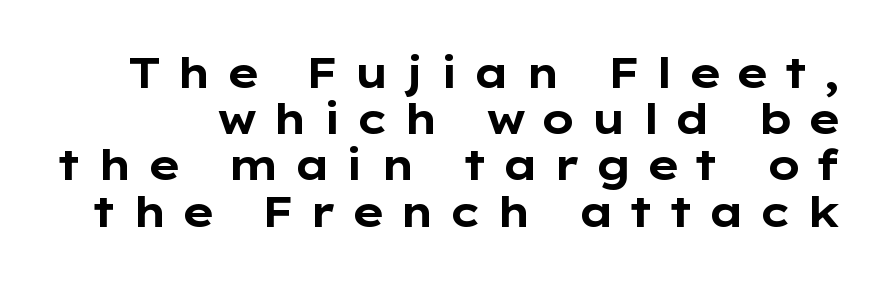
{"serif": "no", "italic": "no", "bold": "yes", "weight": "bold", "width": "wide", "stroke_contrast": "low", "x_height": "medium", "monospaced": "no", "underline": "no", "line_spacing": "tight", "line_spacing_ratio": 1.1, "letter_spacing": "wide", "letter_spacing_em": 0.32, "glyph_px": 42}
